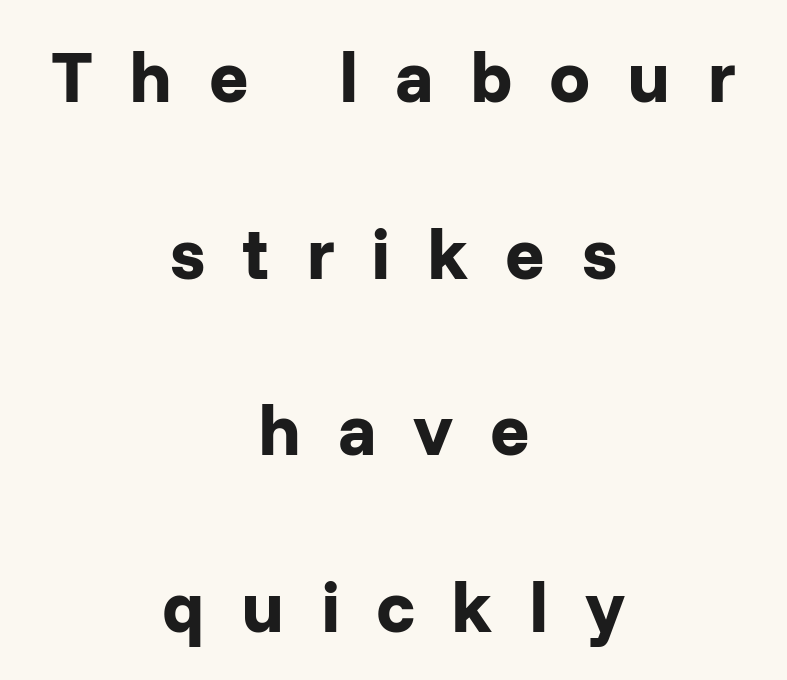
Q: Is the text bold? A: Yes.
Q: Is the text italic (slanted)? A: No, it is upright.
Q: Is the typeface a serif or a sans-serif typeface? A: Sans-serif.
Q: Is the text underlined? A: No.
Q: How is the paragraph aligned? A: Centered.
Q: Is the spacing between letters normal or unusually wide? A: Unusually wide.
Q: Is the spacing between lines tight, normal or loose? A: Loose.
Q: Width (condensed, normal, or wide)? A: Normal.
Q: Stroke contrast? A: Low.
Q: x-height? A: Medium.
Q: Monospaced? A: No.
